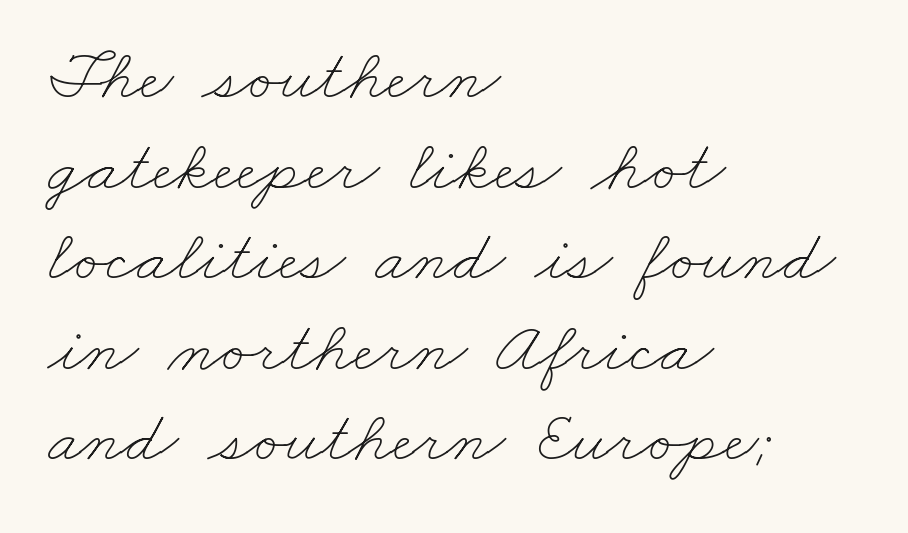
Is the block centered? No — it sits flush against the left margin. Nothing unusual about the tracking: characters are spaced as the font intends. Here the designer chose a conventional face with non-uniform glyph widths. No chunkiness to these letters — they're not bold. Letters rest on an invisible, unmarked baseline.
